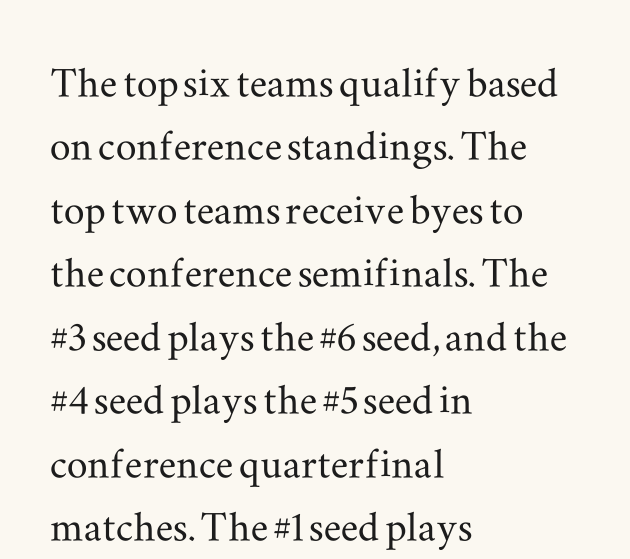
{"serif": "yes", "italic": "no", "width": "wide", "stroke_contrast": "medium", "x_height": "small", "monospaced": "no", "underline": "no", "align": "left", "line_spacing_ratio": 1.22, "letter_spacing": "normal", "letter_spacing_em": 0.0, "glyph_px": 52}
